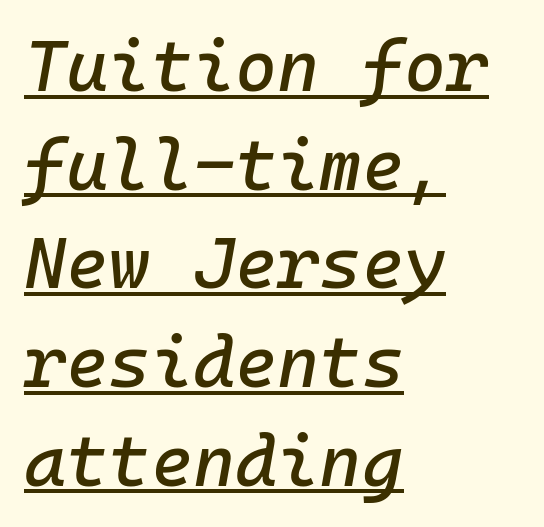
Nothing unusual about the tracking: characters are spaced as the font intends. These lines were composed using italics. The compositor pushed each line to the left boundary. Think of a typewriter: that constant character pitch is what you see here.
